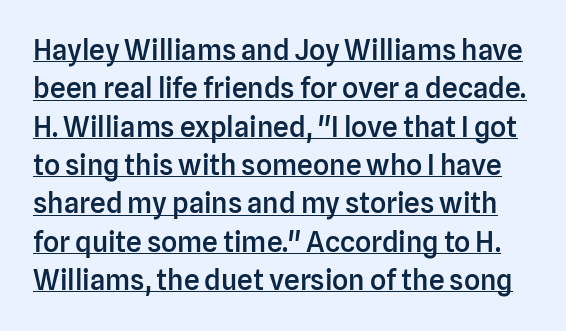
Q: Is the text bold? A: Semi-bold.
Q: Is the text italic (slanted)? A: No, it is upright.
Q: Is the typeface a serif or a sans-serif typeface? A: Sans-serif.
Q: Is the text underlined? A: Yes.
Q: Is the spacing between letters normal or unusually wide? A: Normal.
Q: Is the spacing between lines tight, normal or loose? A: Normal.
Q: Width (condensed, normal, or wide)? A: Normal.
Q: Stroke contrast? A: Low.
Q: x-height? A: Medium.
Q: Monospaced? A: No.
